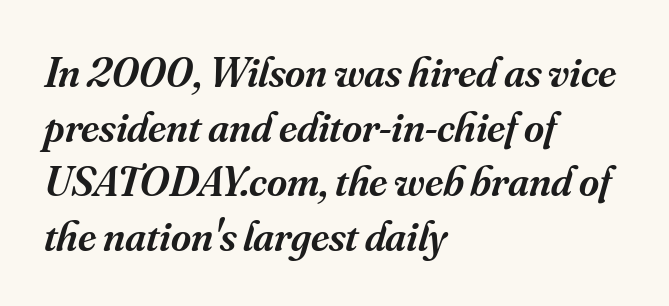
Q: Is the text bold? A: Semi-bold.
Q: Is the text italic (slanted)? A: Yes, it leans right by about 16 degrees.
Q: Is the typeface a serif or a sans-serif typeface? A: Serif.
Q: Is the text underlined? A: No.
Q: How is the paragraph aligned? A: Left-aligned.
Q: Is the spacing between letters normal or unusually wide? A: Normal.
Q: Is the spacing between lines tight, normal or loose? A: Normal.
Q: Width (condensed, normal, or wide)? A: Normal.
Q: Stroke contrast? A: Medium.
Q: x-height? A: Small.
Q: Monospaced? A: No.
